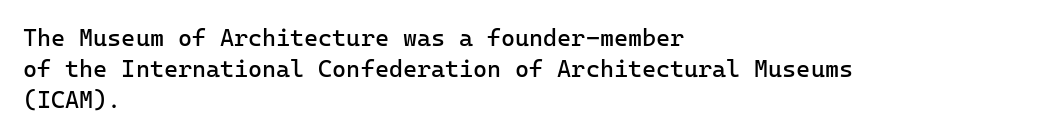
{"italic": "no", "bold": "no", "underline": "no", "align": "left", "line_spacing": "normal", "line_spacing_ratio": 1.3, "letter_spacing": "normal", "letter_spacing_em": 0.0, "glyph_px": 24}
